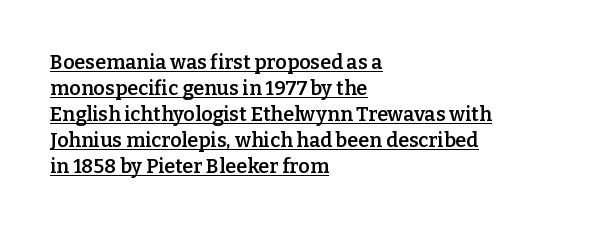
Q: Is the text bold? A: Semi-bold.
Q: Is the text italic (slanted)? A: No, it is upright.
Q: Is the text underlined? A: Yes.
Q: How is the paragraph aligned? A: Left-aligned.
Q: Is the spacing between letters normal or unusually wide? A: Normal.
Q: Is the spacing between lines tight, normal or loose? A: Normal.
